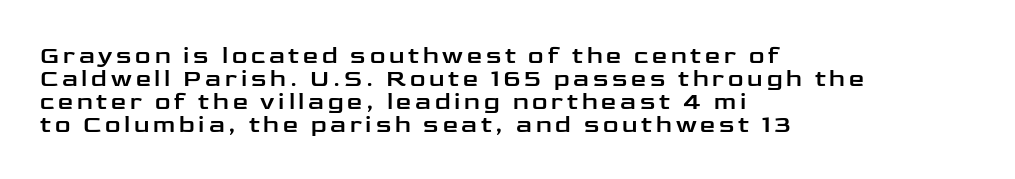
These lines stack with their left ends in a neat column. Honestly, the rows look squashed on top of each other. Ascenders rise straight up at ninety degrees. The glyphs are unaccompanied by any horizontal stroke below them.
